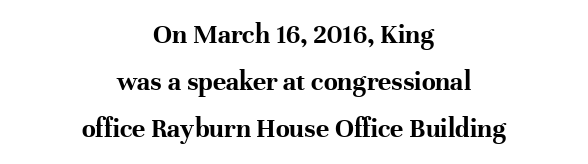
Students, this is bold: see how much ink each stroke carries. The space between consecutive lines is moderate. There is no visible air inserted between adjacent glyphs. The lines are quadded center. The passage shown is typed in a proportional face where columns would drift.
